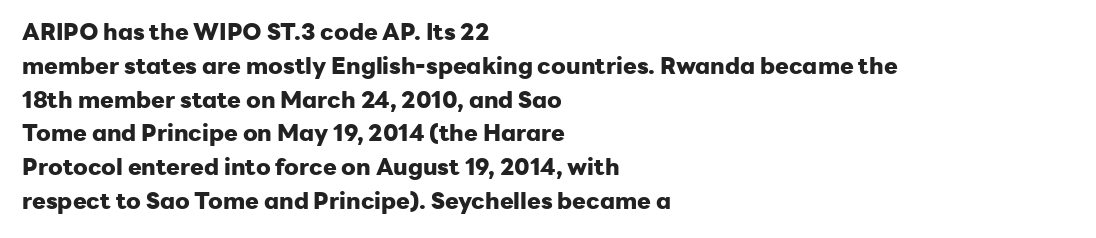
Q: Is the text bold? A: Yes.
Q: Is the text italic (slanted)? A: No, it is upright.
Q: Is the text underlined? A: No.
Q: How is the paragraph aligned? A: Left-aligned.
Q: Is the spacing between letters normal or unusually wide? A: Normal.
Q: Is the spacing between lines tight, normal or loose? A: Normal.
